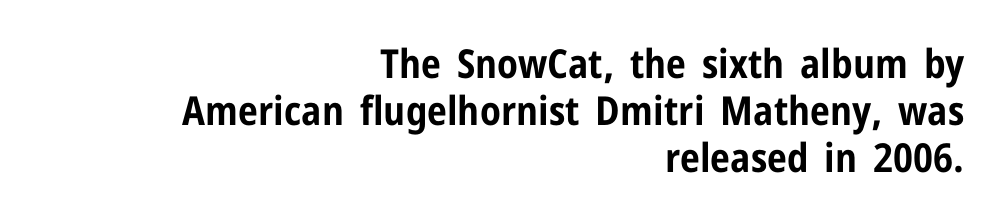
Q: Is the text bold? A: Yes.
Q: Is the text italic (slanted)? A: No, it is upright.
Q: Is the typeface a serif or a sans-serif typeface? A: Sans-serif.
Q: Is the text underlined? A: No.
Q: How is the paragraph aligned? A: Right-aligned.
Q: Is the spacing between letters normal or unusually wide? A: Normal.
Q: Width (condensed, normal, or wide)? A: Condensed.
Q: Stroke contrast? A: Low.
Q: x-height? A: Medium.
Q: Monospaced? A: No.
